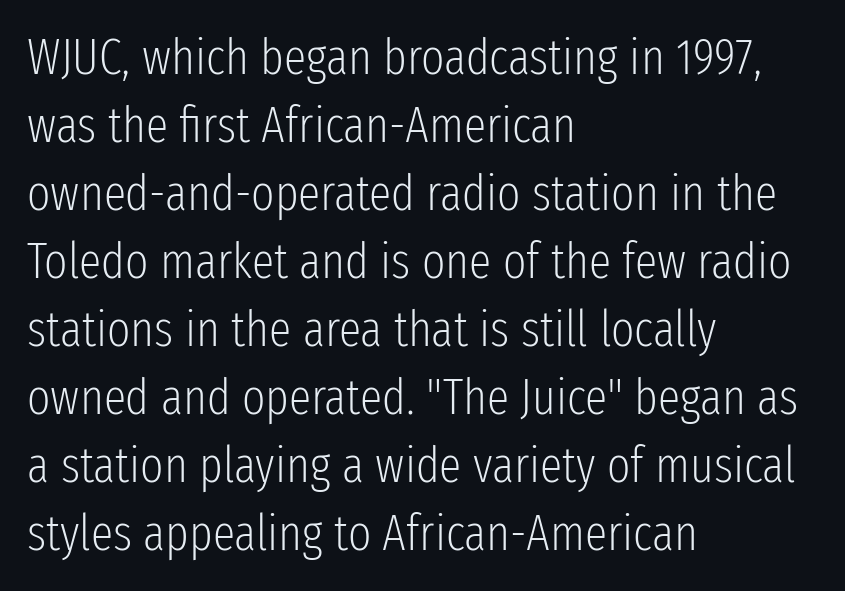
{"serif": "no", "italic": "no", "bold": "no", "weight": "light", "width": "condensed", "stroke_contrast": "low", "x_height": "medium", "monospaced": "no", "underline": "no", "align": "left", "line_spacing": "normal", "line_spacing_ratio": 1.36, "letter_spacing": "normal", "letter_spacing_em": 0.0, "glyph_px": 50}
